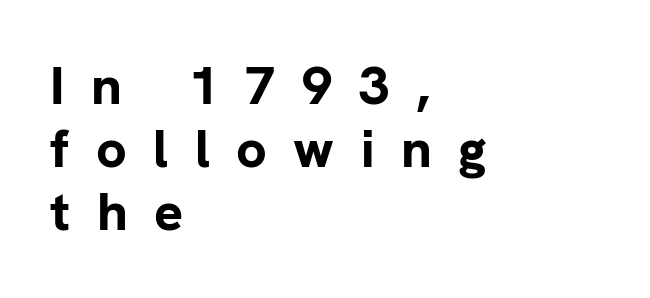
The image shows 54 px bold sans-serif type, upright; set left-aligned, line spacing 1.17x, unusually wide letter spacing (+0.49 em), not underlined; low stroke contrast and a medium x-height.
